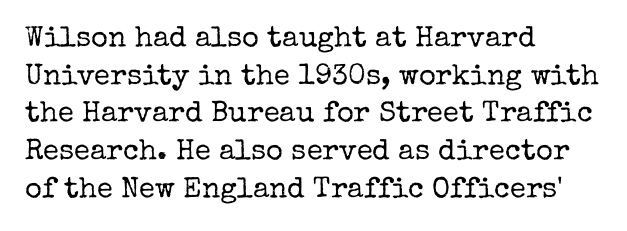
The image shows 29 px regular-weight serif type, upright; set left-aligned, normal line spacing (1.3x), normal letter spacing, not underlined; low stroke contrast and a medium x-height.
